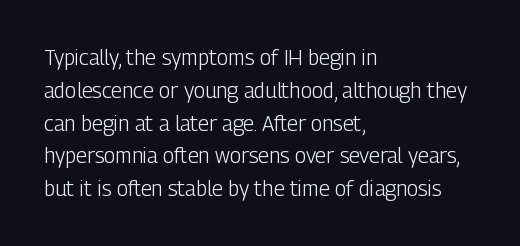
Q: Is the text bold? A: No.
Q: Is the text italic (slanted)? A: No, it is upright.
Q: Is the text underlined? A: No.
Q: How is the paragraph aligned? A: Left-aligned.
Q: Is the spacing between letters normal or unusually wide? A: Normal.
Q: Is the spacing between lines tight, normal or loose? A: Normal.
